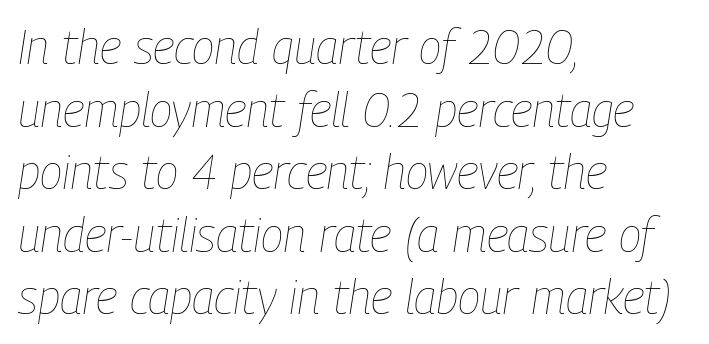
The letterforms sit at book weight or below. Plain, unruled lines of type. The rendering anchors every line to the left-hand side. Compared with typical paragraphs, the rows here are spaced about the same. Looking at the ascenders, they clearly lean.
